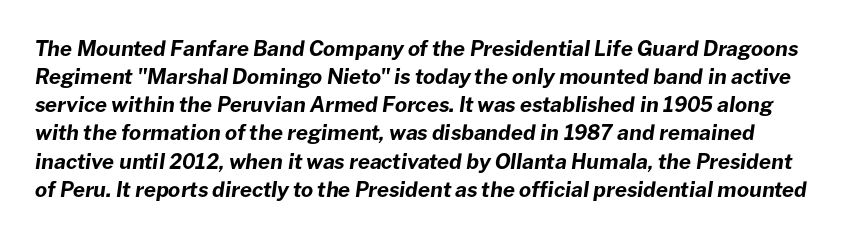
Q: Is the text bold? A: Yes.
Q: Is the text italic (slanted)? A: Yes, it leans right by about 8 degrees.
Q: Is the text underlined? A: No.
Q: Is the spacing between letters normal or unusually wide? A: Normal.
Q: Is the spacing between lines tight, normal or loose? A: Normal.
